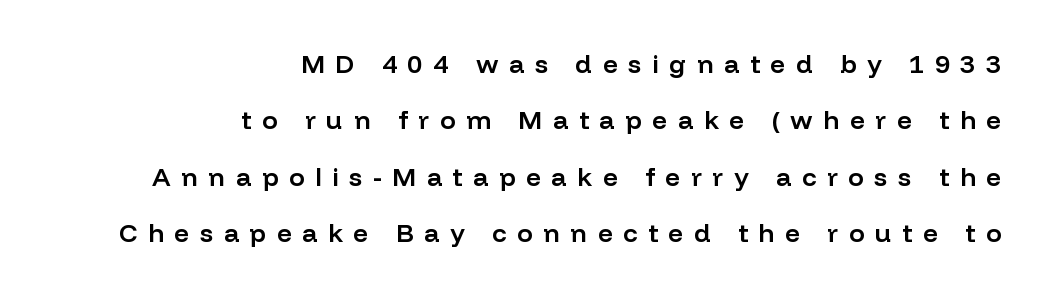
The image shows 26 px text type, upright; set right-aligned, loose line spacing (2.17x), unusually wide letter spacing (+0.41 em), not underlined.
